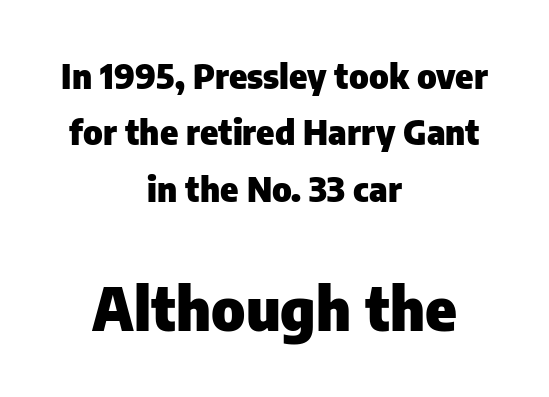
Q: Is the text bold? A: Yes.
Q: Is the text italic (slanted)? A: No, it is upright.
Q: Is the typeface a serif or a sans-serif typeface? A: Sans-serif.
Q: Is the text underlined? A: No.
Q: How is the paragraph aligned? A: Centered.
Q: Is the spacing between letters normal or unusually wide? A: Normal.
Q: Is the spacing between lines tight, normal or loose? A: Normal.
Q: Which block of text is set in a larger size, the first (top) or the second (bottom)? A: The second (bottom) one.
Q: Width (condensed, normal, or wide)? A: Normal.
Q: Stroke contrast? A: Low.
Q: x-height? A: Medium.
Q: Monospaced? A: No.
